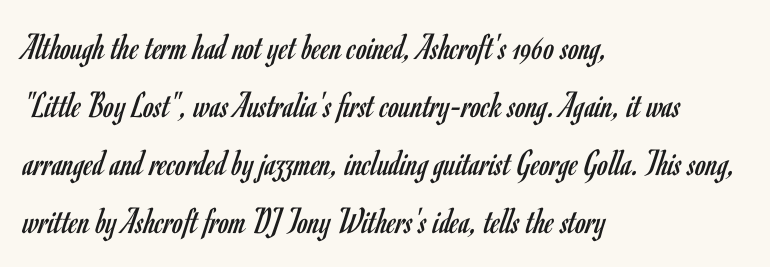
{"serif": "no", "bold": "no", "weight": "regular", "width": "condensed", "stroke_contrast": "low", "x_height": "small", "monospaced": "no", "underline": "no", "align": "left", "line_spacing": "normal", "line_spacing_ratio": 1.53, "letter_spacing": "normal", "letter_spacing_em": 0.0, "glyph_px": 38}
